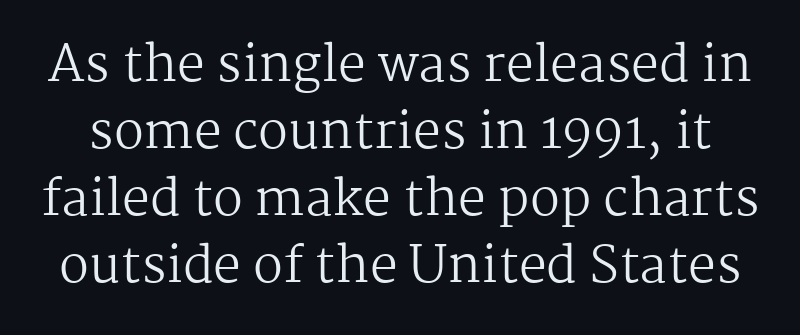
{"serif": "yes", "italic": "no", "bold": "no", "weight": "regular", "width": "normal", "stroke_contrast": "medium", "x_height": "medium", "monospaced": "no", "underline": "no", "line_spacing": "normal", "line_spacing_ratio": 1.34, "letter_spacing": "normal", "letter_spacing_em": 0.0, "glyph_px": 50}
